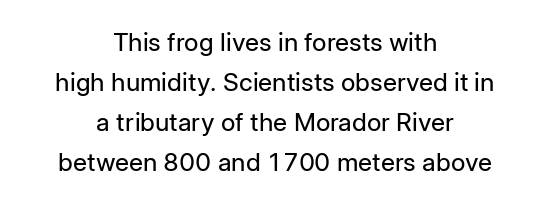
The image shows 25 px text type, upright; set centered, normal line spacing (1.6x), normal letter spacing, not underlined.
